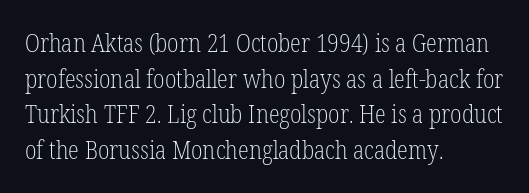
No word sits above an underline. These lines stack with their left ends in a neat column. The line-height multiplier appears to be the usual default. Ordinary non-slanted type is in use. Students, note that the glyphs here touch the page at normal intervals.
